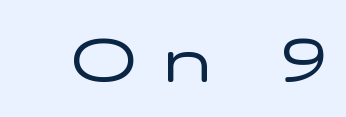
{"serif": "no", "italic": "no", "bold": "no", "weight": "regular", "width": "wide", "stroke_contrast": "low", "x_height": "medium", "monospaced": "no", "underline": "no", "letter_spacing": "wide", "letter_spacing_em": 0.47, "glyph_px": 61}
